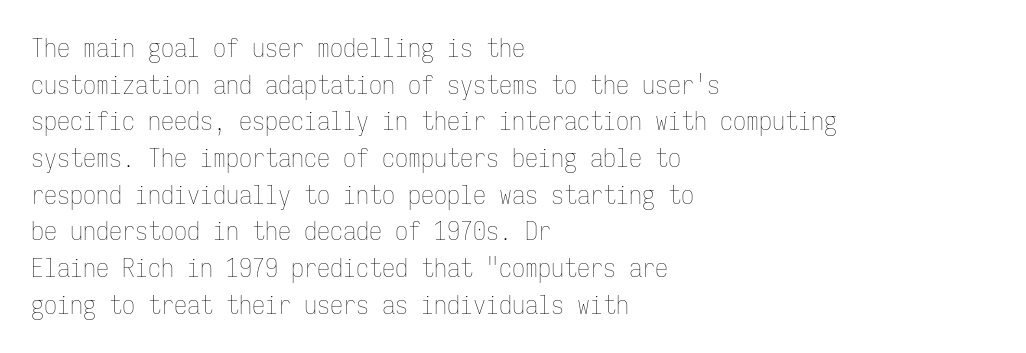
Q: Is the text bold? A: No.
Q: Is the text italic (slanted)? A: No, it is upright.
Q: Is the text underlined? A: No.
Q: How is the paragraph aligned? A: Left-aligned.
Q: Is the spacing between letters normal or unusually wide? A: Normal.
Q: Is the spacing between lines tight, normal or loose? A: Normal.
